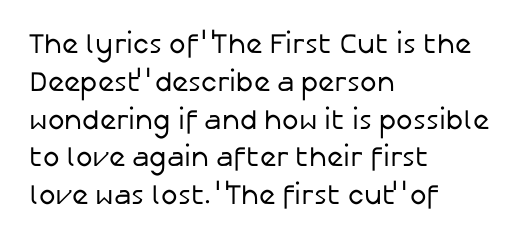
Summary of vertical rhythm: regular, with standard interline spacing. The strip under each line holds only bare page. Is this a fixed-width face? No — the glyphs have proportional, varying widths. What kind of face is this? One without serifs — a sans.
